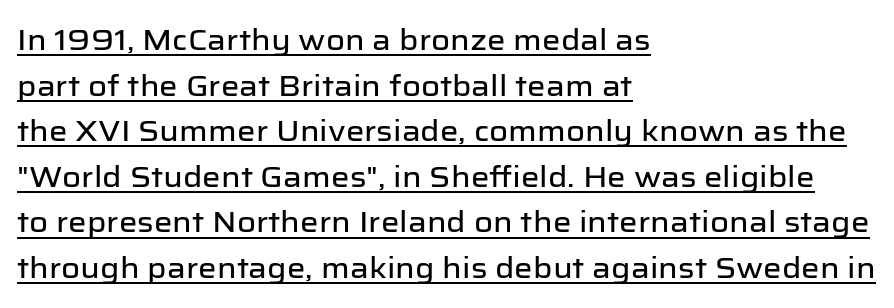
Q: Is the text italic (slanted)? A: No, it is upright.
Q: Is the typeface a serif or a sans-serif typeface? A: Sans-serif.
Q: Is the text underlined? A: Yes.
Q: How is the paragraph aligned? A: Left-aligned.
Q: Is the spacing between letters normal or unusually wide? A: Normal.
Q: Is the spacing between lines tight, normal or loose? A: Normal.
Q: Width (condensed, normal, or wide)? A: Normal.
Q: Stroke contrast? A: Low.
Q: x-height? A: Medium.
Q: Monospaced? A: No.
